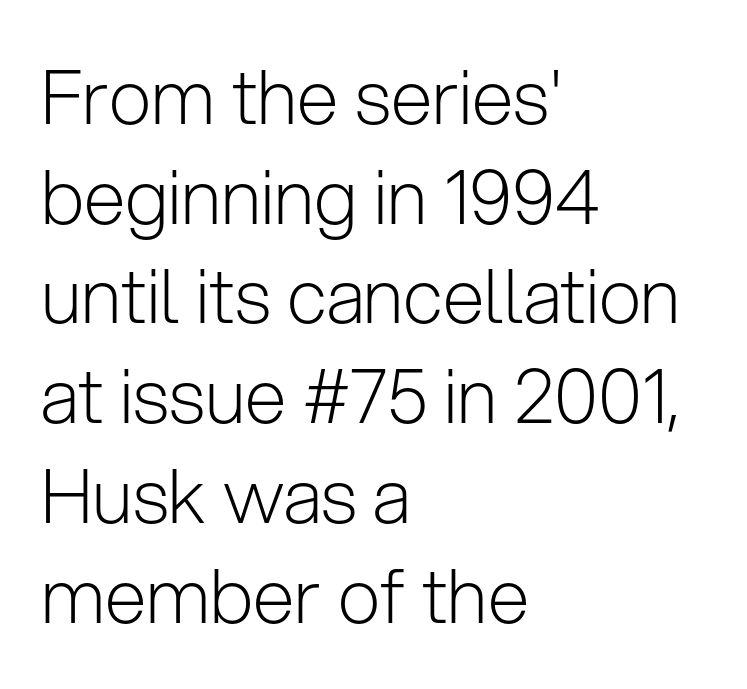
The image shows 75 px light sans-serif type, upright; set left-aligned, normal line spacing (1.33x), normal letter spacing, not underlined; low stroke contrast and a medium x-height.
